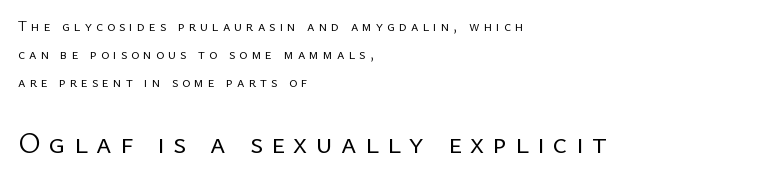
The image shows 29 px regular-weight sans-serif type, upright; set left-aligned, loose line spacing (2.01x), unusually wide letter spacing (+0.29 em), not underlined; the second (bottom) block is 2.07x larger; low stroke contrast and a medium x-height.
